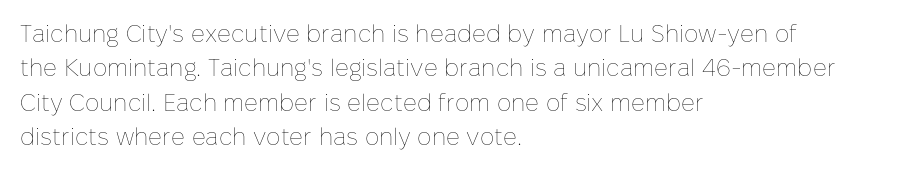
Q: Is the text bold? A: No.
Q: Is the text italic (slanted)? A: No, it is upright.
Q: Is the text underlined? A: No.
Q: How is the paragraph aligned? A: Left-aligned.
Q: Is the spacing between letters normal or unusually wide? A: Normal.
Q: Is the spacing between lines tight, normal or loose? A: Normal.
